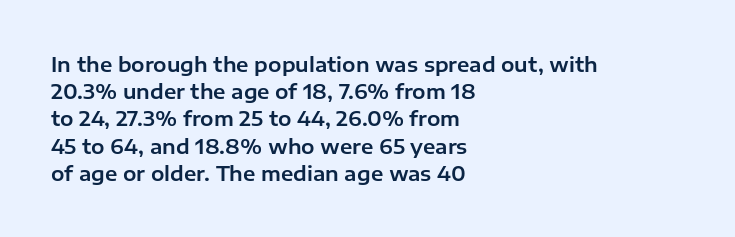
{"italic": "no", "underline": "no", "align": "left", "line_spacing": "normal", "line_spacing_ratio": 1.36, "letter_spacing": "normal", "letter_spacing_em": 0.0, "glyph_px": 20}
